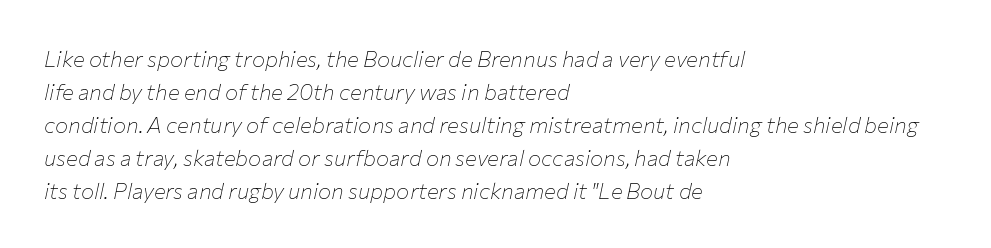
Any mark beneath the type? The region is blank. Italic? Definitely — the glyphs are oblique. Ink coverage per letter is moderate at most. The rendering uses a moderate line-height, typical for paragraphs. Where is the straight margin? On the left. The rendering keeps characters at their native spacing.
